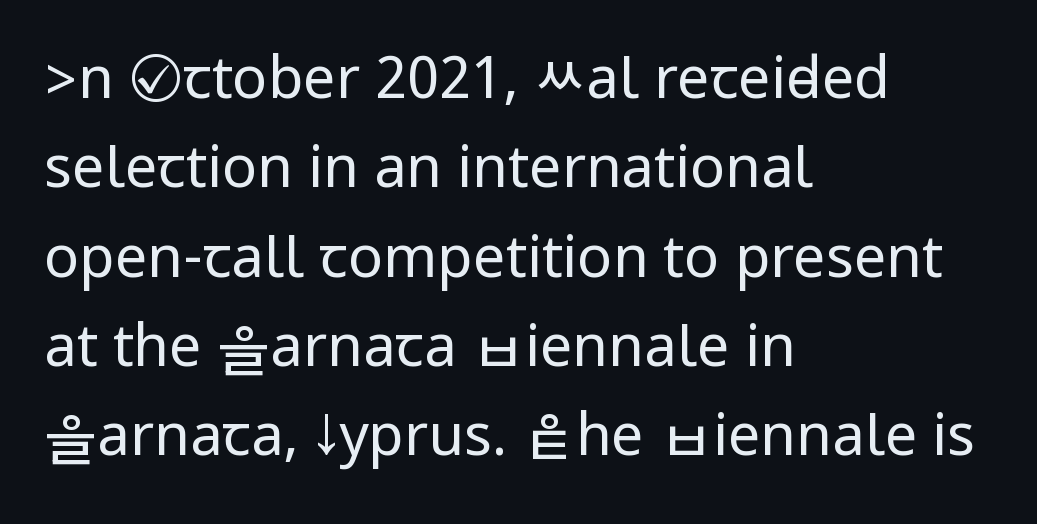
Q: Is the text bold? A: No.
Q: Is the text italic (slanted)? A: No, it is upright.
Q: Is the typeface a serif or a sans-serif typeface? A: Sans-serif.
Q: Is the text underlined? A: No.
Q: How is the paragraph aligned? A: Left-aligned.
Q: Is the spacing between letters normal or unusually wide? A: Normal.
Q: Is the spacing between lines tight, normal or loose? A: Normal.
Q: Width (condensed, normal, or wide)? A: Condensed.
Q: Stroke contrast? A: Low.
